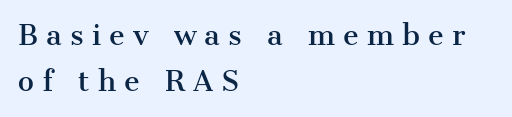
Layout note: lines flush left. Compared with typical paragraphs, the rows here are spaced about the same. Words float on clear page, feet unadorned. How are the letters spaced? Widely, with obvious added tracking. Notice how the stems are strictly vertical — no italics here.
